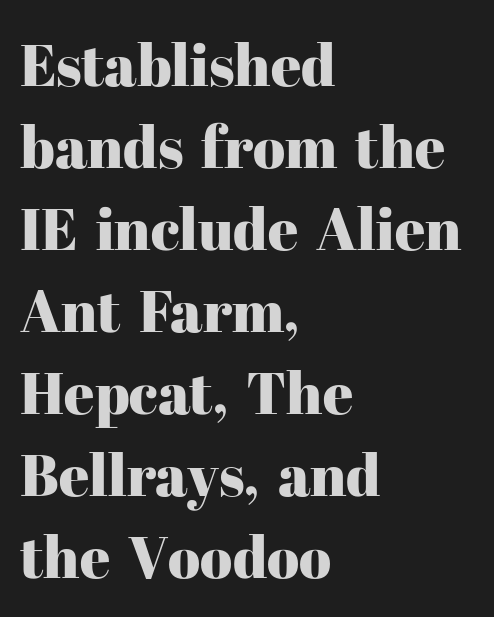
{"serif": "yes", "italic": "no", "width": "normal", "stroke_contrast": "high", "x_height": "medium", "monospaced": "no", "underline": "no", "align": "left", "line_spacing": "normal", "line_spacing_ratio": 1.39, "letter_spacing": "normal", "letter_spacing_em": 0.0, "glyph_px": 59}
